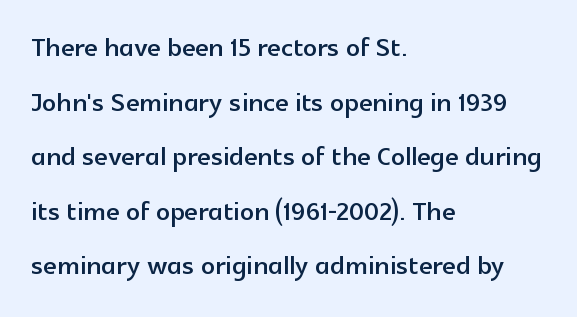
{"serif": "no", "italic": "no", "width": "normal", "x_height": "medium", "monospaced": "no", "underline": "no", "align": "left", "line_spacing": "normal", "line_spacing_ratio": 1.56, "letter_spacing": "normal", "letter_spacing_em": 0.0, "glyph_px": 35}
